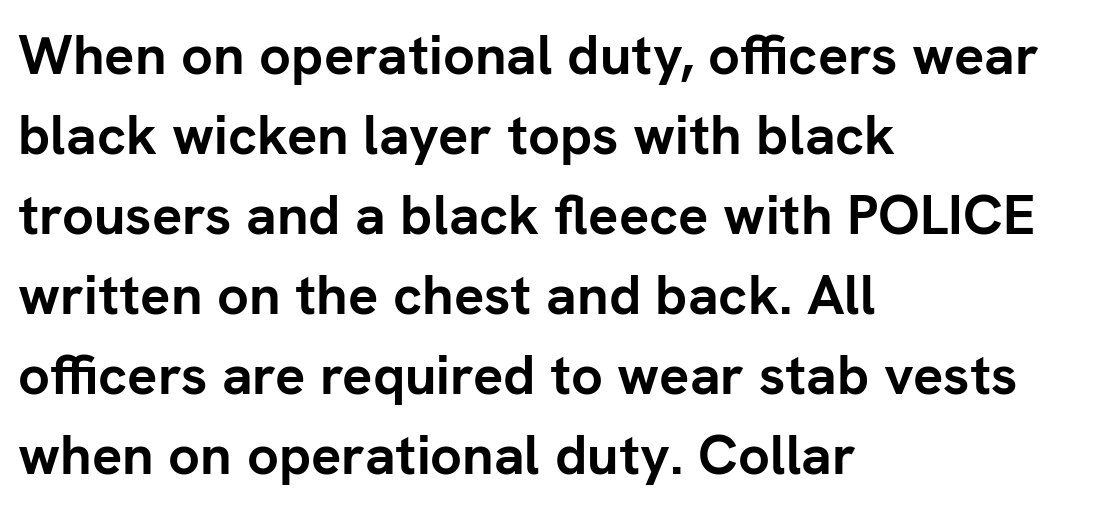
{"serif": "no", "italic": "no", "bold": "yes", "weight": "semibold", "width": "normal", "stroke_contrast": "low", "x_height": "medium", "monospaced": "no", "underline": "no", "align": "left", "line_spacing": "normal", "line_spacing_ratio": 1.43, "letter_spacing": "normal", "letter_spacing_em": 0.0, "glyph_px": 56}
